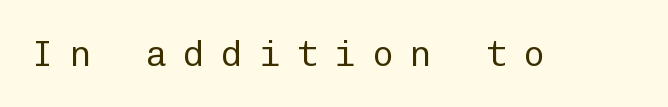
The image shows 36 px regular-weight sans-serif type, upright, monospaced; set unusually wide letter spacing (+0.45 em), not underlined; low stroke contrast and a medium x-height.
